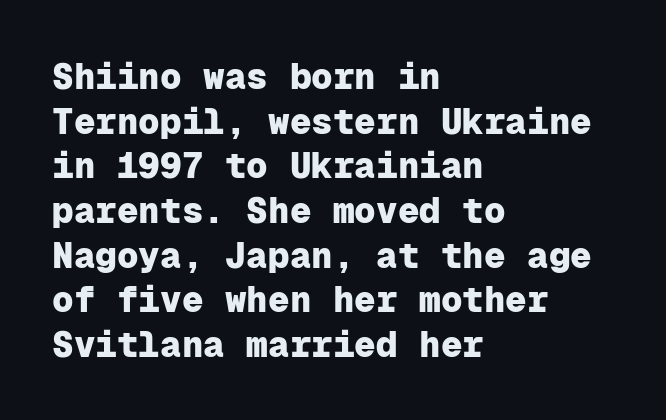
{"serif": "no", "italic": "no", "bold": "yes", "weight": "heavy", "width": "normal", "stroke_contrast": "low", "x_height": "medium", "monospaced": "yes", "underline": "no", "align": "left", "line_spacing_ratio": 1.24, "letter_spacing": "normal", "letter_spacing_em": 0.0, "glyph_px": 36}
